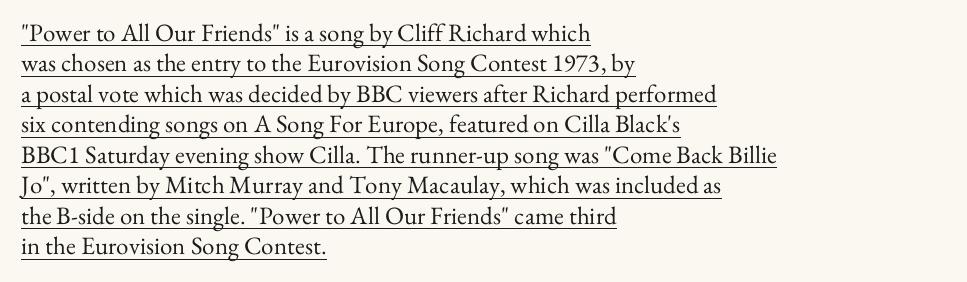
Q: Is the text bold? A: No.
Q: Is the text italic (slanted)? A: No, it is upright.
Q: Is the text underlined? A: Yes.
Q: How is the paragraph aligned? A: Left-aligned.
Q: Is the spacing between letters normal or unusually wide? A: Normal.
